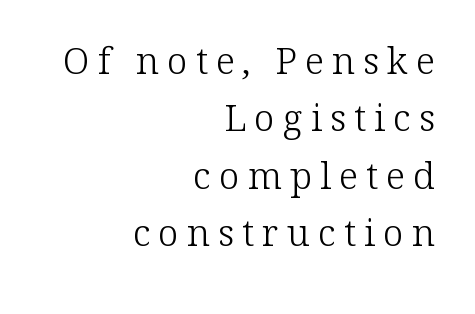
{"serif": "yes", "italic": "no", "bold": "no", "weight": "light", "width": "normal", "stroke_contrast": "low", "x_height": "medium", "monospaced": "no", "underline": "no", "align": "right", "line_spacing": "normal", "line_spacing_ratio": 1.55, "letter_spacing": "wide", "letter_spacing_em": 0.22, "glyph_px": 37}
